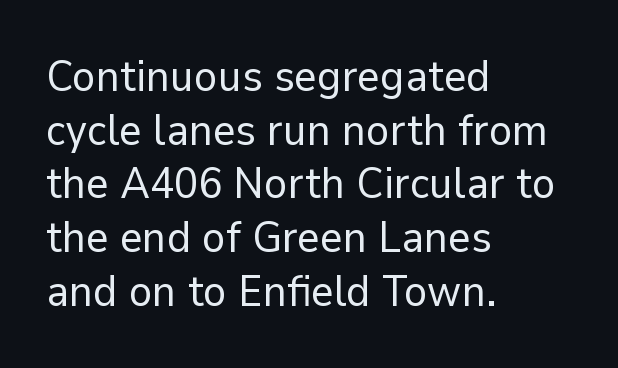
No extra ink here — the face is not bold. Notice how the passage keeps a crisp vertical edge on the left only. These lines are rendered in a variable-pitch font. A bare baseline throughout the passage. A sans-serif font was chosen for this passage. Style check: upright.
